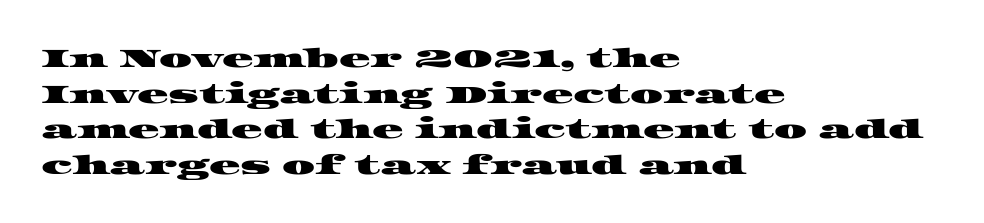
The image shows 26 px text type; set left-aligned, normal line spacing (1.37x), normal letter spacing, not underlined.
